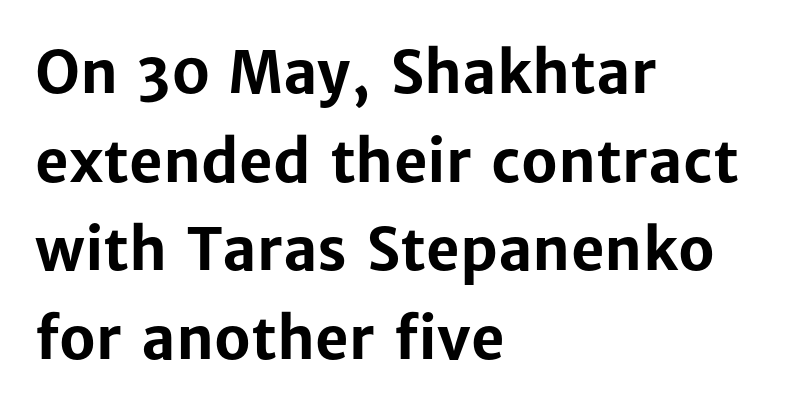
Q: Is the text bold? A: Yes.
Q: Is the text italic (slanted)? A: No, it is upright.
Q: Is the typeface a serif or a sans-serif typeface? A: Sans-serif.
Q: Is the text underlined? A: No.
Q: How is the paragraph aligned? A: Left-aligned.
Q: Is the spacing between letters normal or unusually wide? A: Normal.
Q: Is the spacing between lines tight, normal or loose? A: Normal.
Q: Width (condensed, normal, or wide)? A: Normal.
Q: Stroke contrast? A: Low.
Q: x-height? A: Medium.
Q: Monospaced? A: No.
